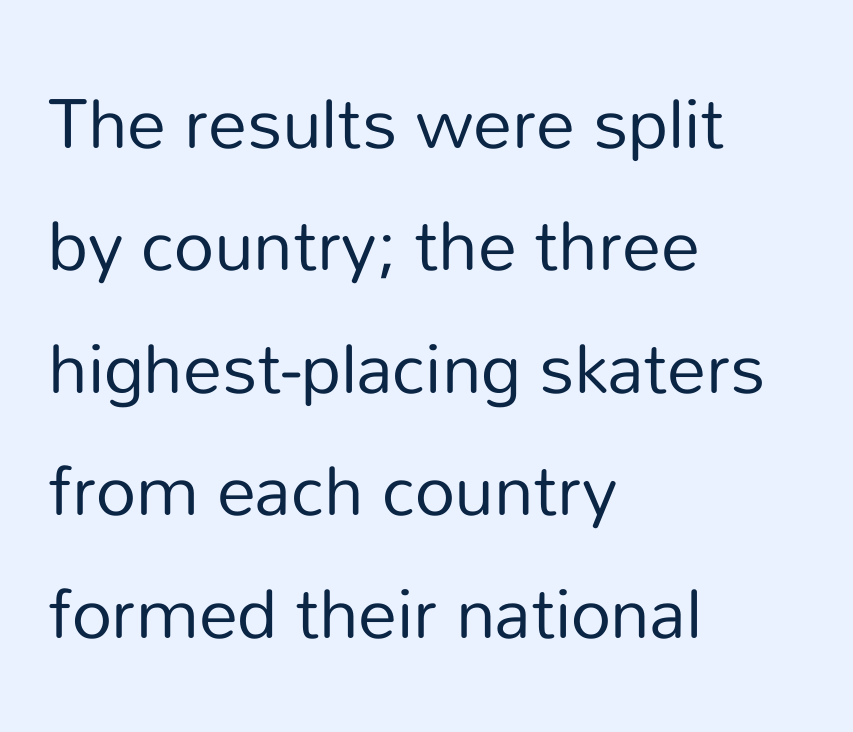
{"serif": "no", "italic": "no", "bold": "no", "weight": "regular", "width": "normal", "stroke_contrast": "low", "x_height": "medium", "monospaced": "no", "underline": "no", "align": "left", "line_spacing": "normal", "line_spacing_ratio": 1.57, "letter_spacing": "normal", "letter_spacing_em": 0.0, "glyph_px": 78}
